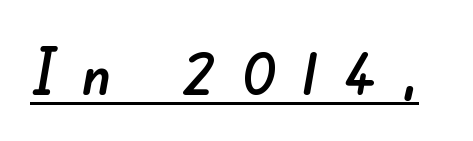
The image shows 63 px sans-serif type; set unusually wide letter spacing (+0.4 em), underlined; low stroke contrast and a small x-height.
